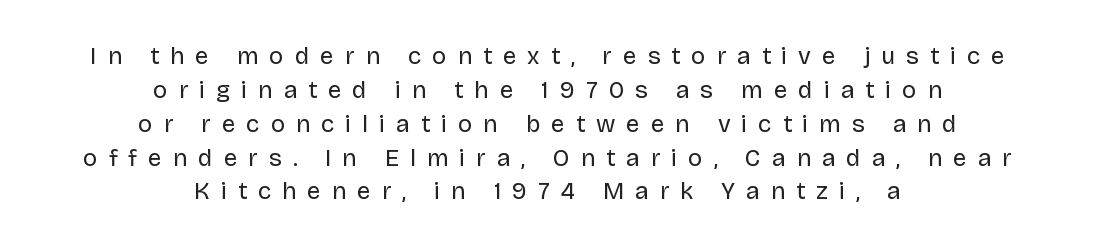
{"italic": "no", "bold": "no", "underline": "no", "align": "center", "line_spacing": "normal", "line_spacing_ratio": 1.41, "letter_spacing": "wide", "letter_spacing_em": 0.46, "glyph_px": 24}
